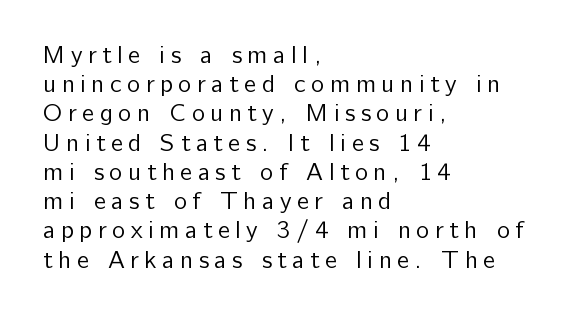
No heavy texture on the line: the type isn't bold. The setting favours the left margin, as ordinary paragraphs usually do. This sample uses expanded letter spacing, leaving extra air between glyphs. Descenders are the only things crossing below the line.
